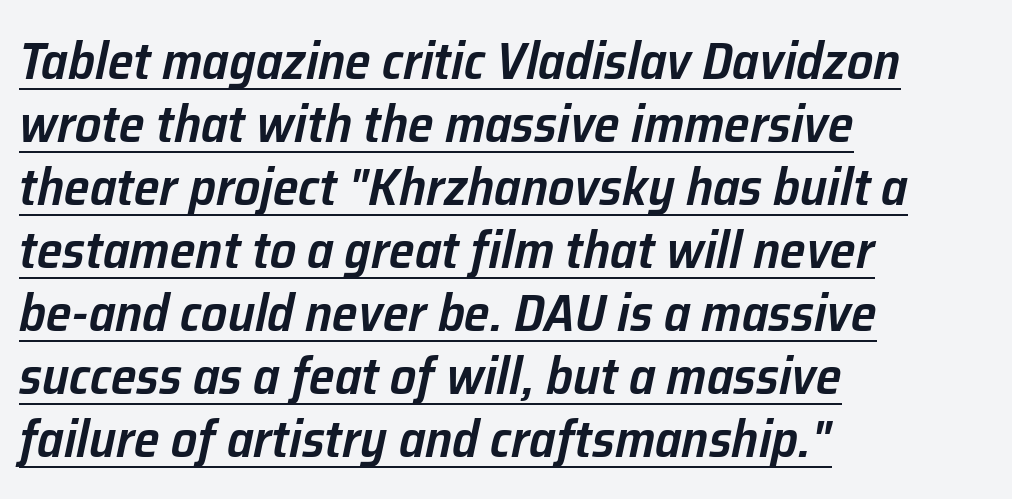
The image shows 52 px semibold type, italic (leaning right); set left-aligned, line spacing 1.21x, normal letter spacing, underlined; low stroke contrast and a medium x-height.
